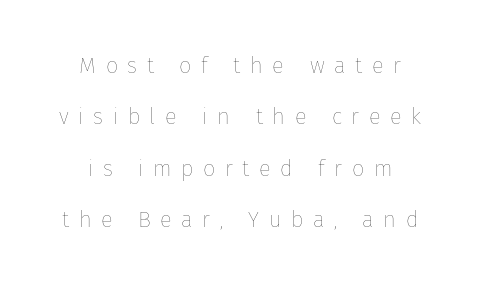
The image shows 22 px text type, upright; set loose line spacing (2.34x), unusually wide letter spacing (+0.43 em), not underlined.
